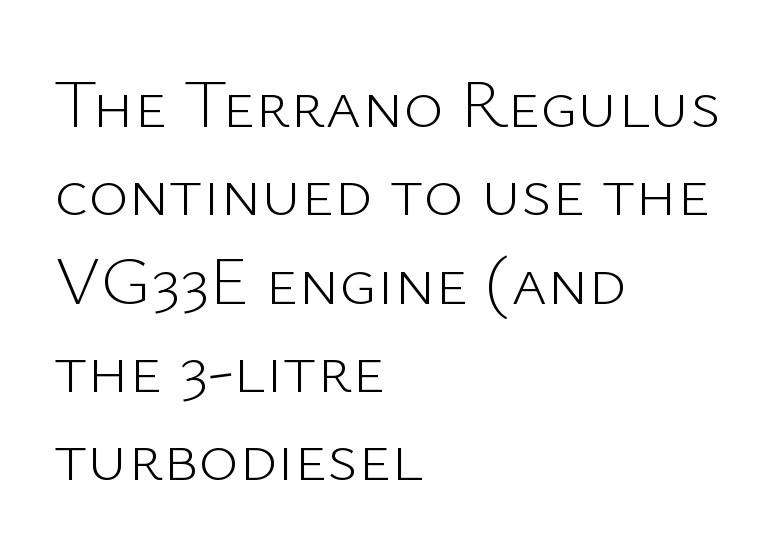
{"serif": "no", "italic": "no", "bold": "no", "weight": "light", "width": "normal", "stroke_contrast": "low", "x_height": "medium", "monospaced": "no", "underline": "no", "align": "left", "line_spacing": "normal", "line_spacing_ratio": 1.28, "letter_spacing": "normal", "letter_spacing_em": 0.0, "glyph_px": 69}
